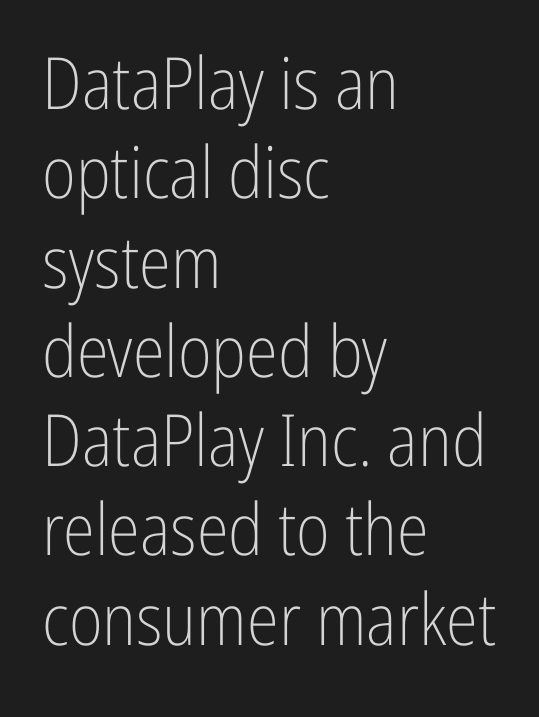
The image shows 72 px light, condensed sans-serif type, upright; set left-aligned, line spacing 1.24x, normal letter spacing, not underlined; low stroke contrast and a medium x-height.
